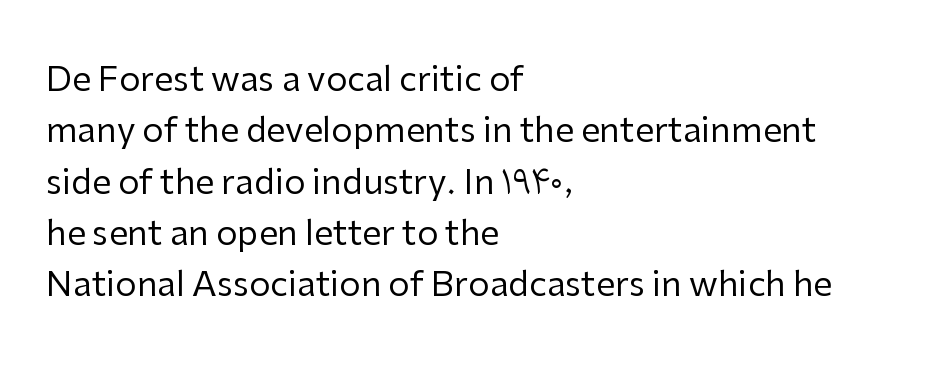
{"serif": "no", "italic": "no", "bold": "no", "weight": "regular", "width": "normal", "stroke_contrast": "low", "x_height": "medium", "monospaced": "no", "underline": "no", "align": "left", "line_spacing": "normal", "line_spacing_ratio": 1.51, "letter_spacing": "normal", "letter_spacing_em": 0.0, "glyph_px": 34}
